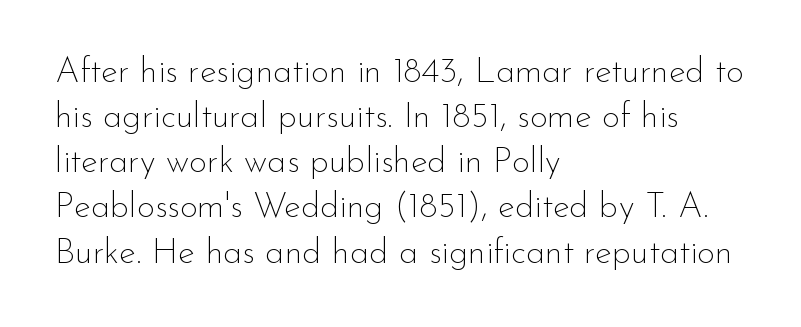
{"serif": "no", "italic": "no", "bold": "no", "weight": "thin", "width": "normal", "stroke_contrast": "low", "x_height": "small", "monospaced": "no", "underline": "no", "align": "left", "line_spacing": "normal", "line_spacing_ratio": 1.29, "letter_spacing": "normal", "letter_spacing_em": 0.0, "glyph_px": 35}
